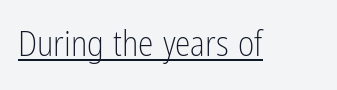
{"serif": "no", "italic": "no", "bold": "no", "weight": "light", "width": "condensed", "stroke_contrast": "low", "x_height": "medium", "monospaced": "no", "underline": "yes", "letter_spacing": "normal", "letter_spacing_em": 0.0, "glyph_px": 35}
